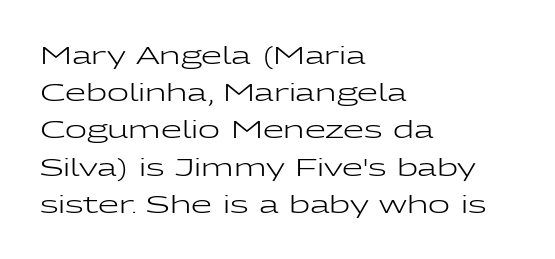
{"italic": "no", "bold": "no", "underline": "no", "align": "left", "line_spacing": "normal", "line_spacing_ratio": 1.55, "letter_spacing": "normal", "letter_spacing_em": 0.0, "glyph_px": 24}
